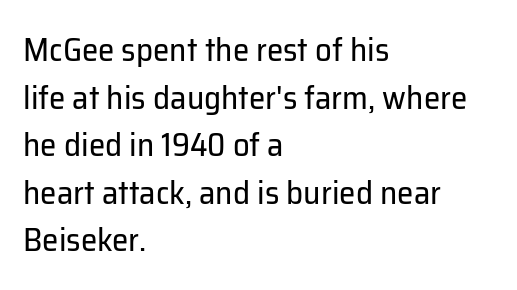
{"serif": "no", "italic": "no", "bold": "no", "weight": "regular", "width": "normal", "stroke_contrast": "low", "x_height": "medium", "monospaced": "no", "underline": "no", "align": "left", "line_spacing": "normal", "line_spacing_ratio": 1.44, "letter_spacing": "normal", "letter_spacing_em": 0.0, "glyph_px": 33}
